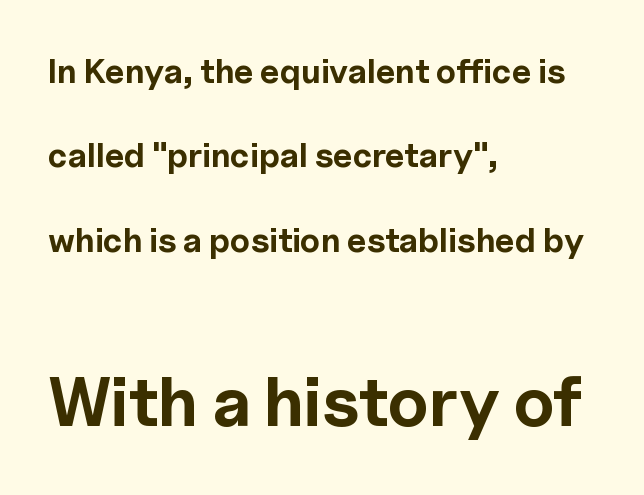
Q: Is the text bold? A: Yes.
Q: Is the text italic (slanted)? A: No, it is upright.
Q: Is the typeface a serif or a sans-serif typeface? A: Sans-serif.
Q: Is the text underlined? A: No.
Q: How is the paragraph aligned? A: Left-aligned.
Q: Is the spacing between letters normal or unusually wide? A: Normal.
Q: Is the spacing between lines tight, normal or loose? A: Loose.
Q: Which block of text is set in a larger size, the first (top) or the second (bottom)? A: The second (bottom) one.
Q: Width (condensed, normal, or wide)? A: Normal.
Q: x-height? A: Medium.
Q: Monospaced? A: No.
